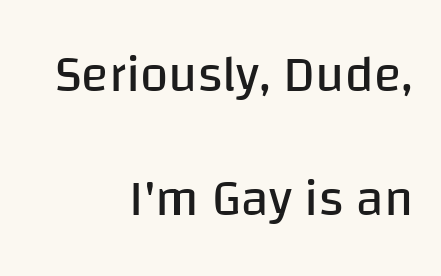
Spacing verdict: proportional, widths tailored to each character. The axis of the letterforms is exactly vertical. The letters carry no serifs — their stems end cleanly without finishing strokes. Characters follow at the spacing the type designer built in. Compared with a typical body face, this is equally light or lighter still.
